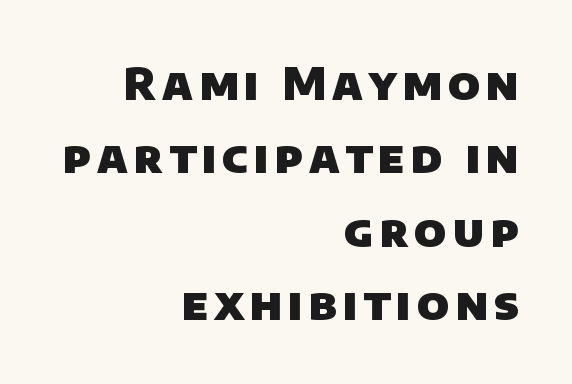
{"serif": "no", "bold": "yes", "weight": "heavy", "width": "normal", "stroke_contrast": "low", "x_height": "large", "monospaced": "no", "underline": "no", "align": "right", "line_spacing": "normal", "line_spacing_ratio": 1.63, "glyph_px": 45}
